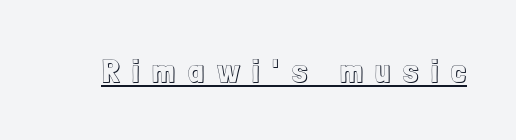
The face used here is rendered with a markedly widened letterfit. Does a line run under the words? Yes, clearly. The letters advance in unequal steps, a hallmark of proportional type. Upright lettering throughout.
